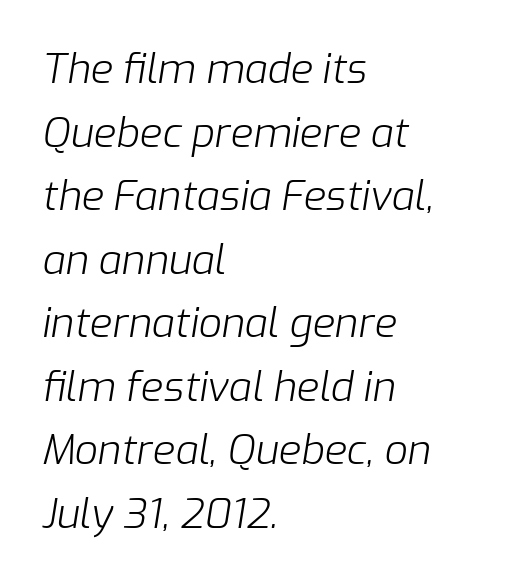
The image shows 41 px light type, italic (leaning right); set left-aligned, normal line spacing (1.55x), normal letter spacing, not underlined; low stroke contrast and a medium x-height.
